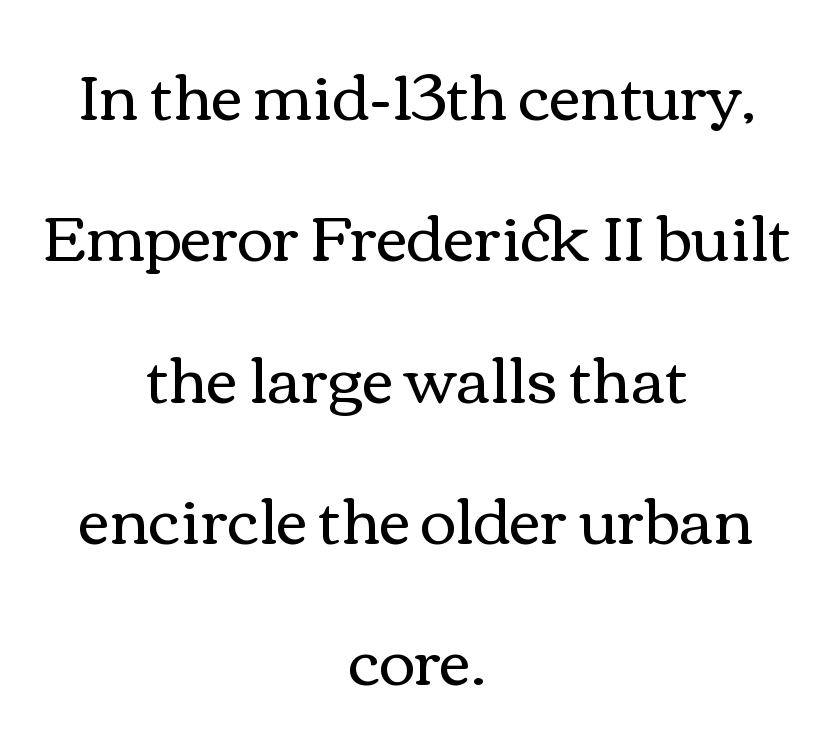
{"italic": "no", "bold": "no", "weight": "regular", "width": "wide", "x_height": "medium", "monospaced": "no", "underline": "no", "align": "center", "line_spacing": "loose", "line_spacing_ratio": 2.28, "letter_spacing": "normal", "letter_spacing_em": 0.0, "glyph_px": 62}
